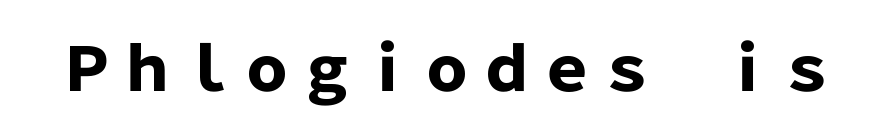
Q: Is the text bold? A: Yes.
Q: Is the text italic (slanted)? A: No, it is upright.
Q: Is the typeface a serif or a sans-serif typeface? A: Sans-serif.
Q: Is the text underlined? A: No.
Q: Is the spacing between letters normal or unusually wide? A: Normal.
Q: Width (condensed, normal, or wide)? A: Normal.
Q: Stroke contrast? A: Low.
Q: x-height? A: Medium.
Q: Monospaced? A: No.
